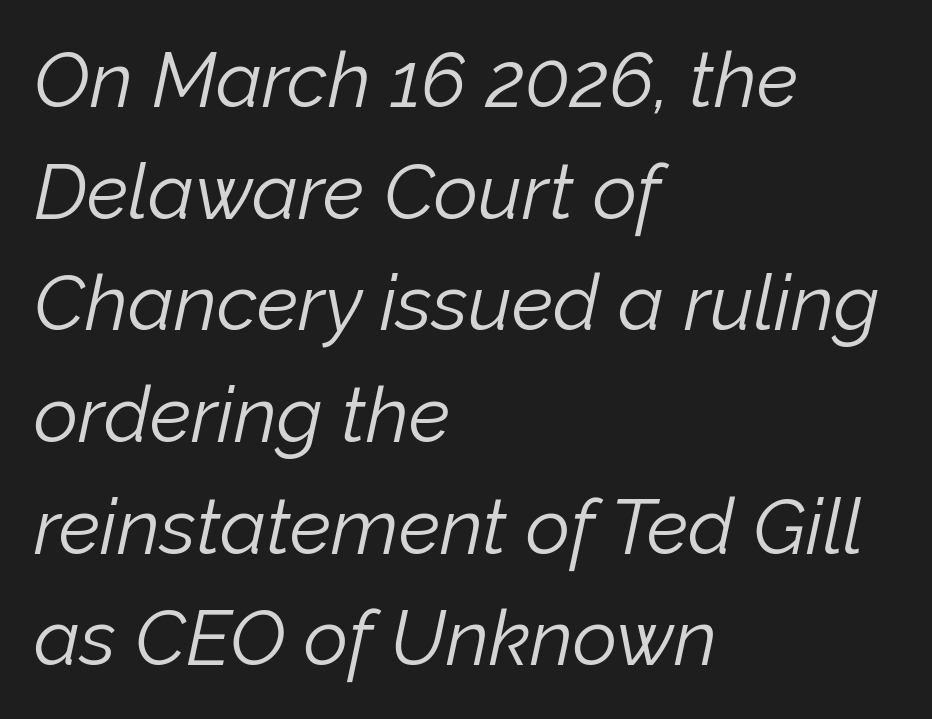
The image shows 77 px light type, italic (leaning right); set left-aligned, normal line spacing (1.45x), normal letter spacing, not underlined; low stroke contrast and a medium x-height.
